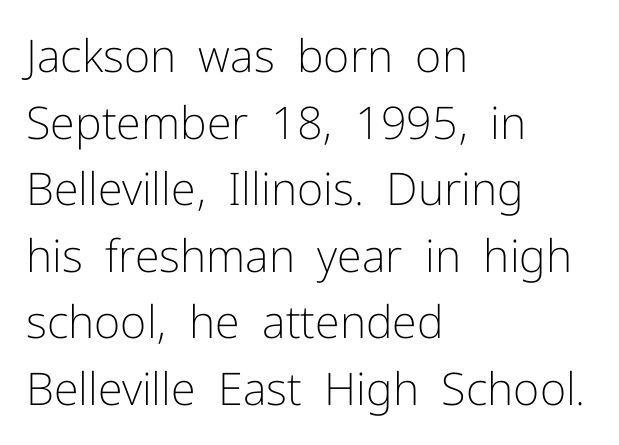
Short and long lines alike share a common starting point at left. The face looks like a standard text weight, possibly lighter. The lines sit at an ordinary, default distance from one another. Looks like regular typesetting: each glyph gets only the width it needs. Students, note that the glyphs here touch the page at normal intervals.
